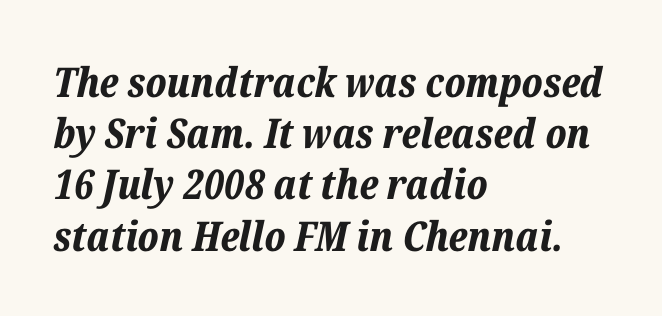
The image shows 41 px bold type, italic (leaning right); set left-aligned, normal line spacing (1.25x), normal letter spacing, not underlined; low stroke contrast and a medium x-height.
